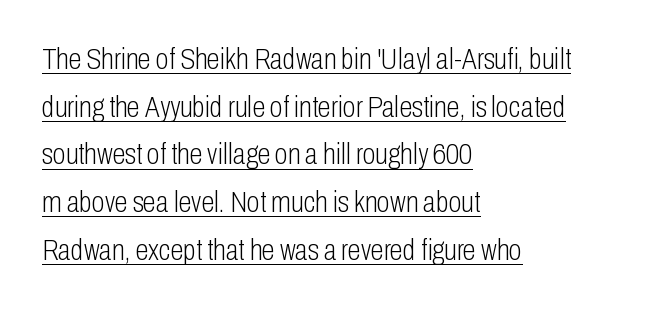
The image shows 30 px light, condensed sans-serif type, upright; set left-aligned, normal line spacing (1.59x), normal letter spacing, underlined; low stroke contrast and a medium x-height.
